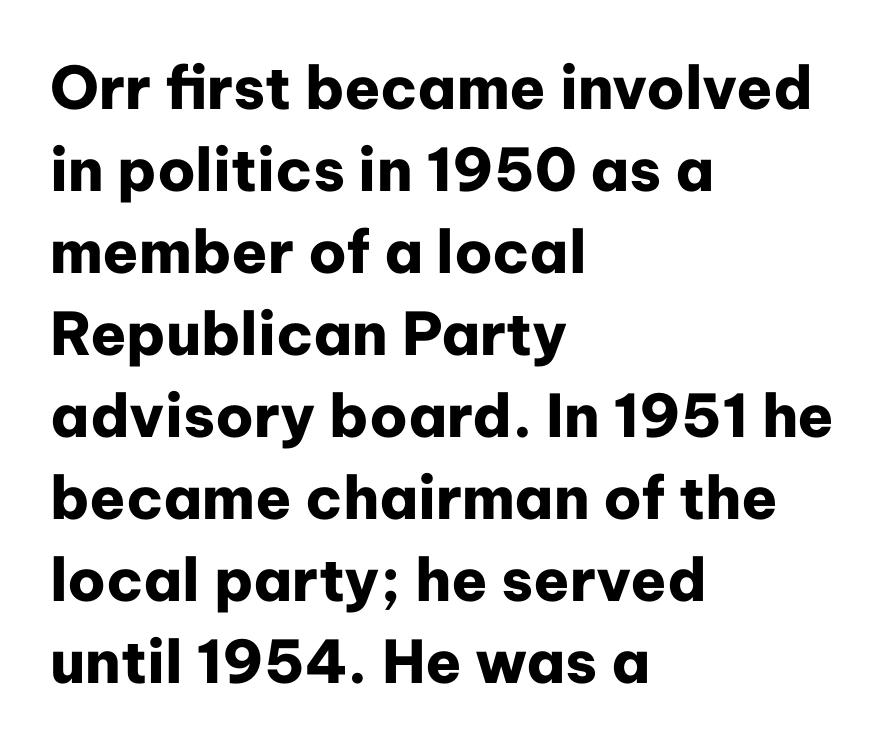
Rows of type keep a routine distance in the vertical direction. These lines stack with their left ends in a neat column. These lines keep a tight, regular rhythm from letter to letter. Stroke thickness is high; the sample reads as a true bold. The characters display no serif detailing; their extremities are plain.
